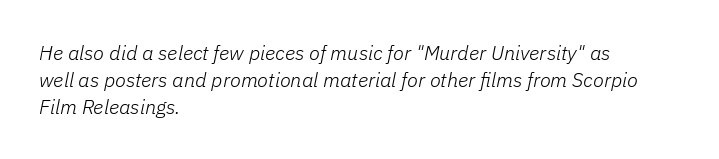
Slanted lettering throughout. If you drew a ruler down the left edge, every line would touch it. The gaps between neighbouring characters are ordinary and unremarkable. A bare baseline throughout the passage. Honestly, the row spacing looks completely unremarkable. Caption: face not bold, strokes unweighted.
